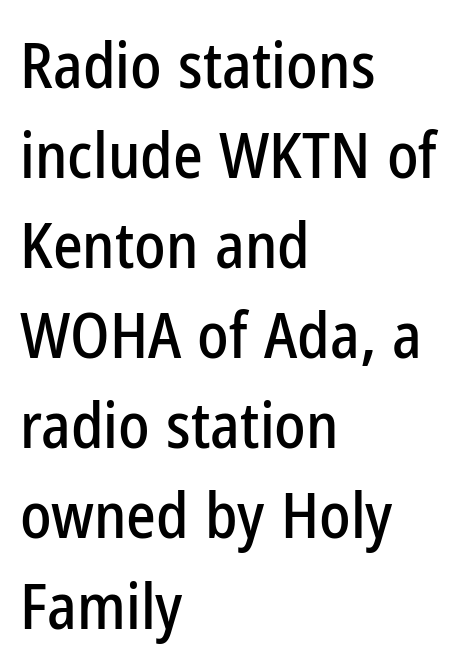
Plain, unruled lines of type. The letters carry no serifs — their stems end cleanly without finishing strokes. Spacing verdict: proportional, widths tailored to each character. The type is set solid horizontally, with unmodified tracking.
